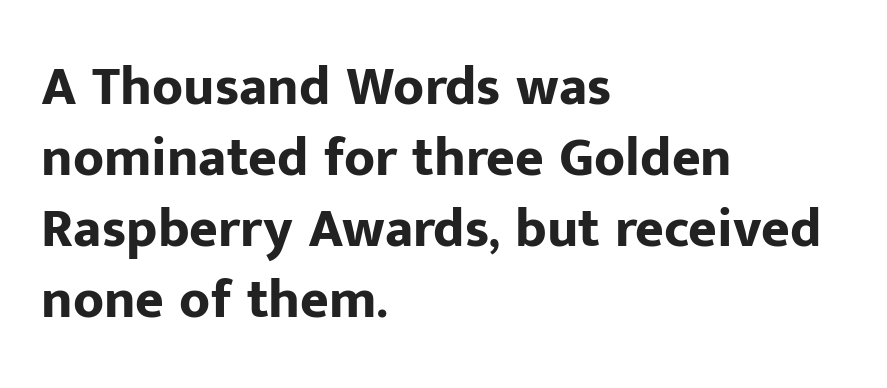
The image shows 55 px bold sans-serif type, upright; set left-aligned, normal line spacing (1.29x), normal letter spacing, not underlined; low stroke contrast and a medium x-height.
